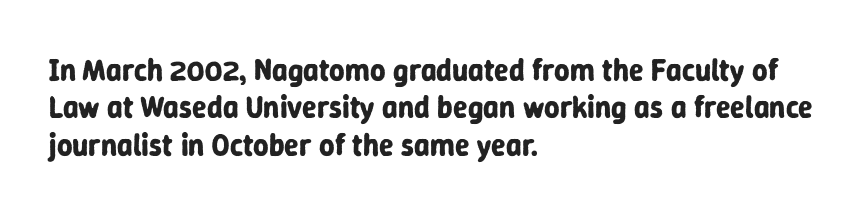
Q: Is the text bold? A: Yes.
Q: Is the text italic (slanted)? A: No, it is upright.
Q: Is the typeface a serif or a sans-serif typeface? A: Sans-serif.
Q: Is the text underlined? A: No.
Q: How is the paragraph aligned? A: Left-aligned.
Q: Is the spacing between letters normal or unusually wide? A: Normal.
Q: Is the spacing between lines tight, normal or loose? A: Normal.
Q: Width (condensed, normal, or wide)? A: Normal.
Q: Stroke contrast? A: Low.
Q: x-height? A: Medium.
Q: Monospaced? A: No.
